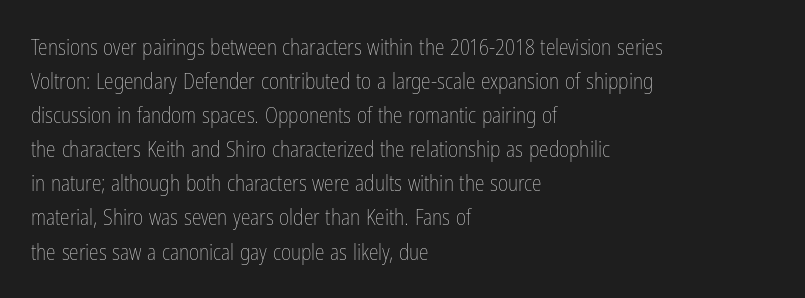
The image shows 22 px text type, upright; set left-aligned, normal line spacing (1.55x), normal letter spacing, not underlined.
